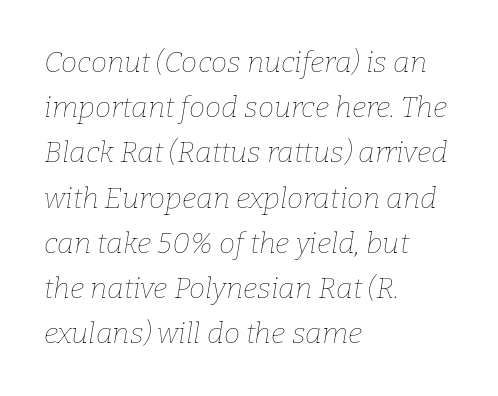
The rendering uses natural spacing where letterforms have individual widths. Stroke mass is kept to a normal reading level or below. Caption: standard tracking, unaltered. You can tell it's italic because the verticals aren't actually vertical.
